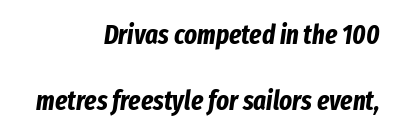
The image shows 27 px bold type, italic (leaning right); set right-aligned, loose line spacing (2.43x), normal letter spacing, not underlined.
